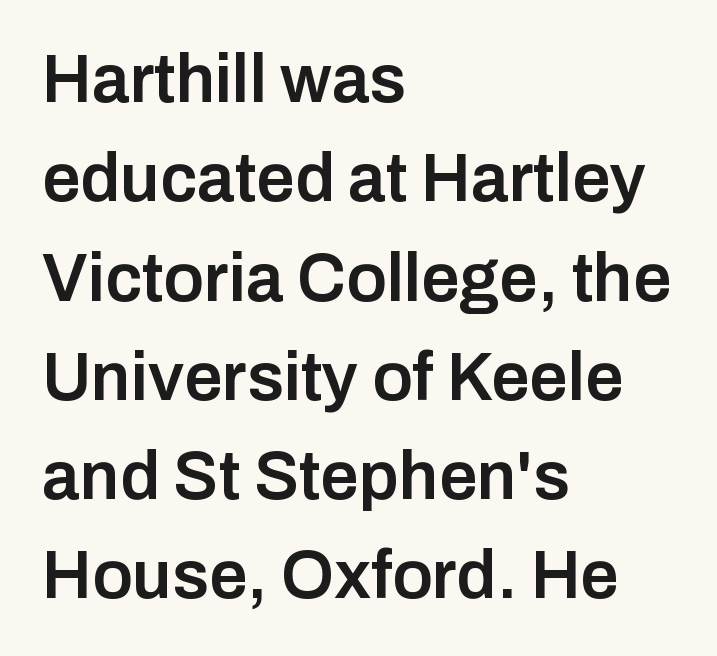
These lines are rendered in a variable-pitch font. Line starts are locked; line ends wander. The specimen omits any rule beneath the text block's lines. Does extra space separate the letters? No, they use regular spacing.
